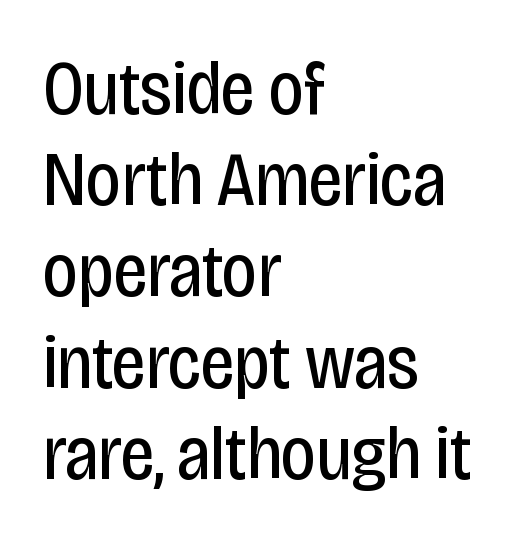
Q: Is the text bold? A: No.
Q: Is the text italic (slanted)? A: No, it is upright.
Q: Is the typeface a serif or a sans-serif typeface? A: Sans-serif.
Q: Is the text underlined? A: No.
Q: How is the paragraph aligned? A: Left-aligned.
Q: Is the spacing between letters normal or unusually wide? A: Normal.
Q: Width (condensed, normal, or wide)? A: Condensed.
Q: Stroke contrast? A: Low.
Q: x-height? A: Large.
Q: Monospaced? A: No.
